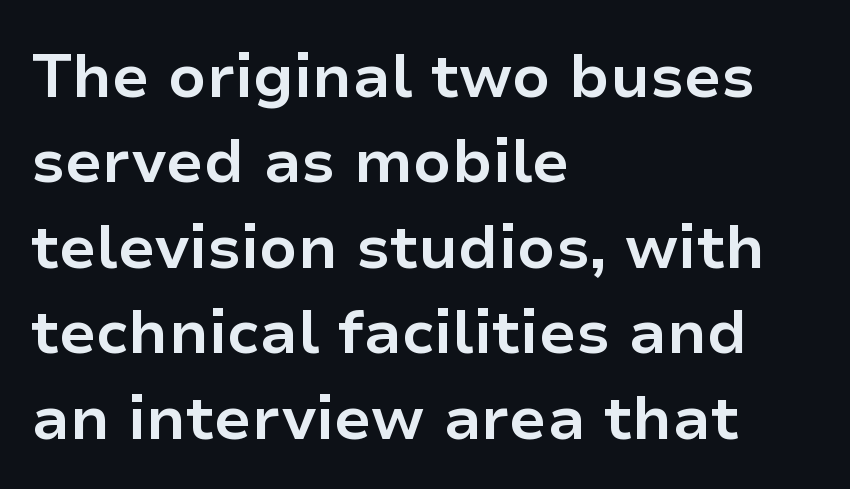
{"serif": "no", "italic": "no", "bold": "yes", "weight": "bold", "width": "normal", "stroke_contrast": "low", "x_height": "medium", "monospaced": "no", "underline": "no", "align": "left", "line_spacing": "normal", "line_spacing_ratio": 1.4, "letter_spacing": "normal", "letter_spacing_em": 0.0, "glyph_px": 61}
